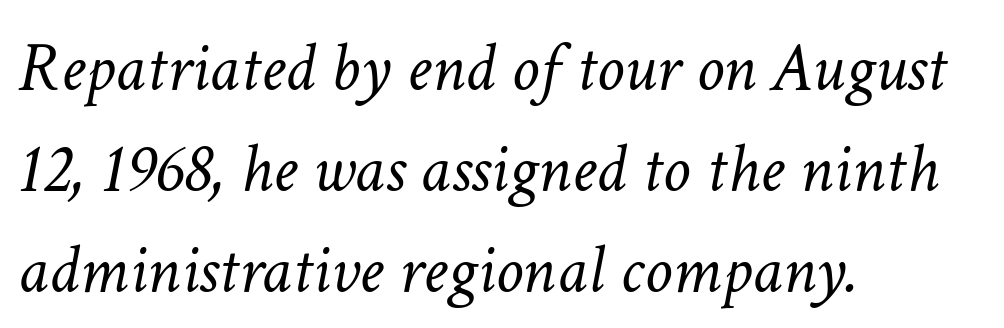
Q: Is the text bold? A: No.
Q: Is the text italic (slanted)? A: Yes, it leans right by about 11 degrees.
Q: Is the text underlined? A: No.
Q: How is the paragraph aligned? A: Left-aligned.
Q: Is the spacing between letters normal or unusually wide? A: Normal.
Q: Is the spacing between lines tight, normal or loose? A: Normal.
Q: Width (condensed, normal, or wide)? A: Normal.
Q: Stroke contrast? A: Low.
Q: x-height? A: Medium.
Q: Monospaced? A: No.
